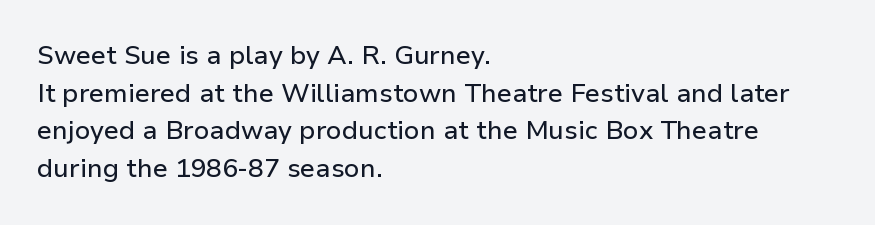
Q: Is the text italic (slanted)? A: No, it is upright.
Q: Is the text underlined? A: No.
Q: How is the paragraph aligned? A: Left-aligned.
Q: Is the spacing between letters normal or unusually wide? A: Normal.
Q: Is the spacing between lines tight, normal or loose? A: Normal.
